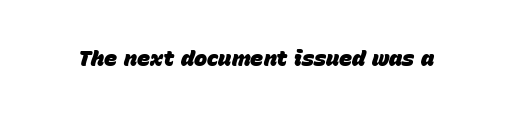
{"italic": "yes", "lean": "right", "slant_degrees": 15, "bold": "yes", "underline": "no", "letter_spacing": "normal", "letter_spacing_em": 0.0, "glyph_px": 22}
